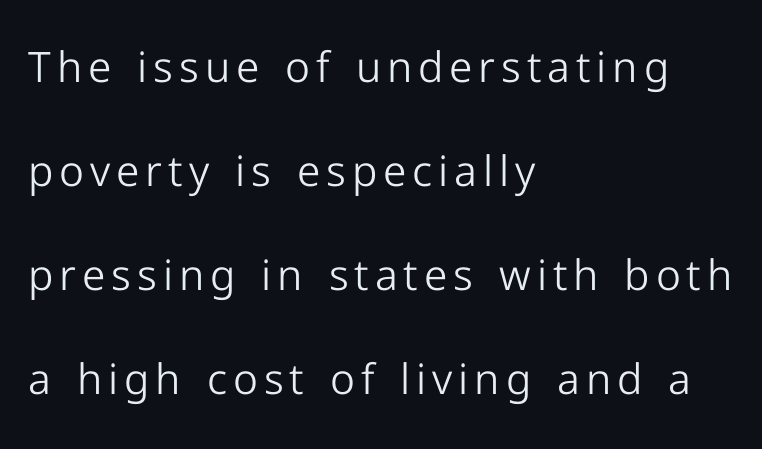
The rendering uses natural spacing where letterforms have individual widths. You can tell it's not italic because the verticals are truly vertical. Where is the straight margin? On the left. Rows of type keep a wide berth in the vertical direction. This is not heavy type; no bold has been used.
